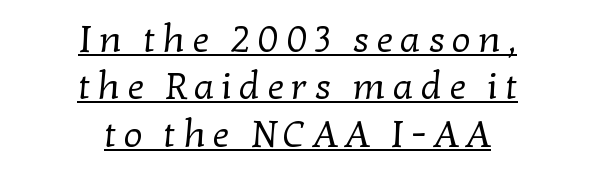
The text was rendered using a seriffed face with decorative stroke endings. Underlining? Definitely there. The face used here is proportionally spaced, like ordinary book or web type. Line spacing here is normal.
